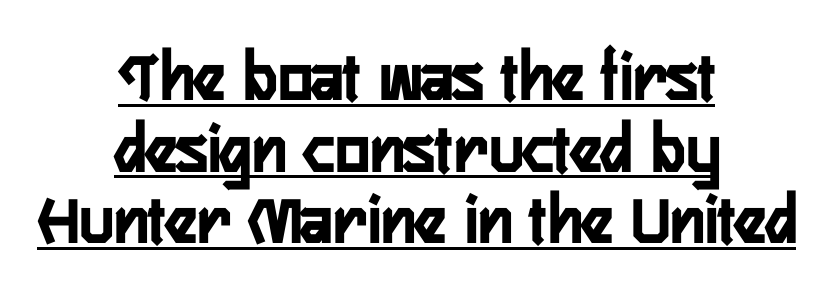
{"serif": "no", "italic": "no", "width": "condensed", "stroke_contrast": "low", "x_height": "medium", "monospaced": "no", "underline": "yes", "align": "center", "line_spacing": "tight", "line_spacing_ratio": 0.98, "letter_spacing": "normal", "letter_spacing_em": 0.0, "glyph_px": 73}
